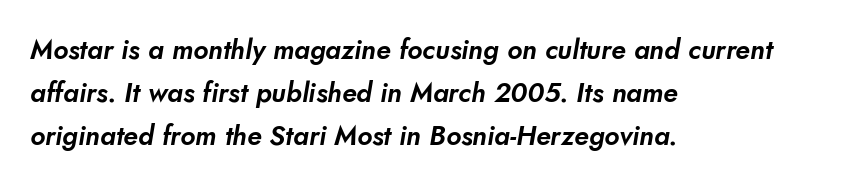
The image shows 27 px text type; set left-aligned, normal line spacing (1.59x), normal letter spacing, not underlined.
